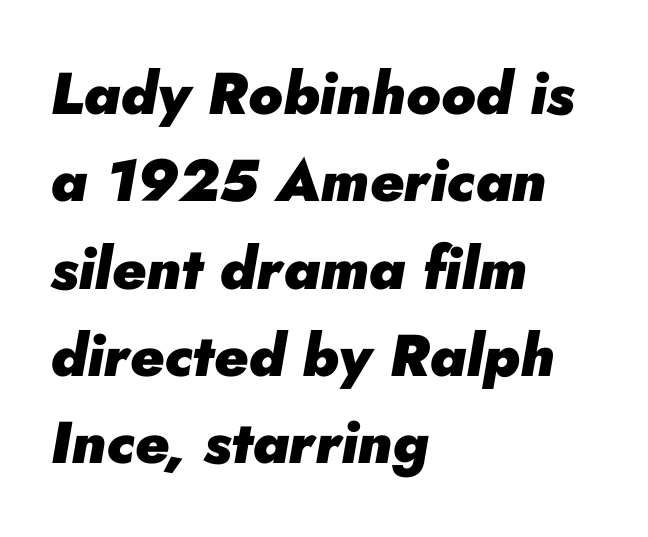
The image shows 59 px heavy type, italic (leaning right); set left-aligned, normal line spacing (1.48x), normal letter spacing, not underlined; low stroke contrast and a small x-height.
